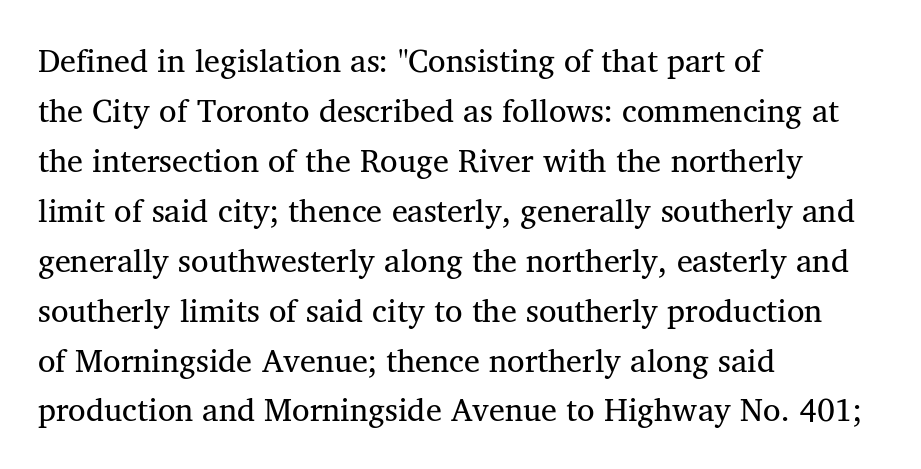
The gap between lines stays unmarked. How would I describe the line gaps? Plain and ordinary. Compared with a centered layout, this one pins lines to the left instead. What kind of face is this? One with serifs.
